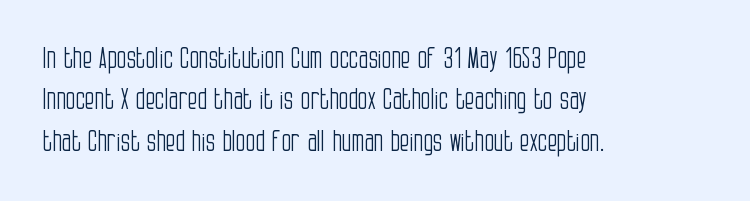
Q: Is the text bold? A: No.
Q: Is the text italic (slanted)? A: No, it is upright.
Q: Is the typeface a serif or a sans-serif typeface? A: Sans-serif.
Q: Is the text underlined? A: No.
Q: How is the paragraph aligned? A: Left-aligned.
Q: Is the spacing between letters normal or unusually wide? A: Normal.
Q: Is the spacing between lines tight, normal or loose? A: Normal.
Q: Width (condensed, normal, or wide)? A: Condensed.
Q: Stroke contrast? A: Low.
Q: x-height? A: Large.
Q: Monospaced? A: No.
